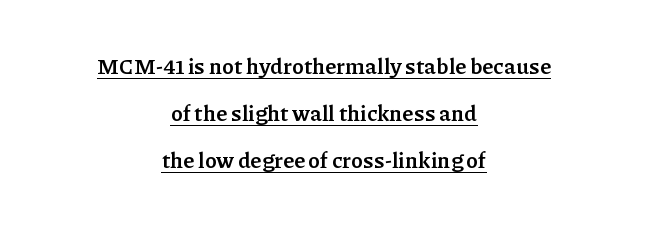
Each line is balanced around a shared central axis. Underlined type. A full-strength bold gives these letters their thick strokes. If you drew a line through each stem, it would be perfectly vertical.
